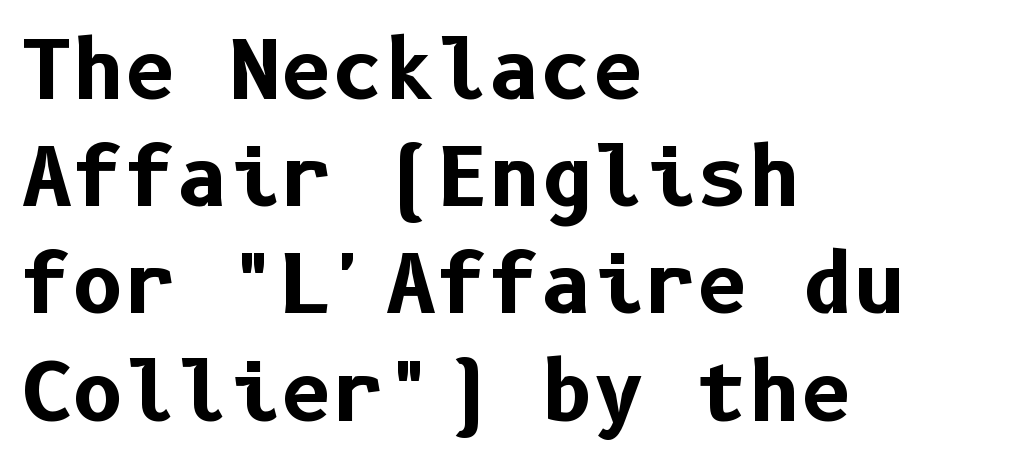
The image shows 80 px bold sans-serif type, upright; set left-aligned, normal line spacing (1.34x), normal letter spacing, not underlined; low stroke contrast and a medium x-height.
